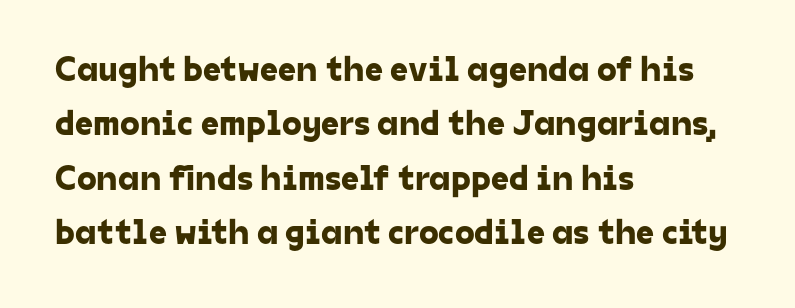
{"serif": "no", "width": "normal", "stroke_contrast": "low", "x_height": "medium", "monospaced": "no", "underline": "no", "align": "left", "line_spacing": "normal", "line_spacing_ratio": 1.51, "letter_spacing": "normal", "letter_spacing_em": 0.0, "glyph_px": 36}
